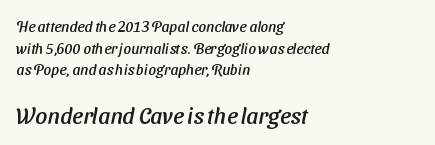
Q: Is the text underlined? A: No.
Q: How is the paragraph aligned? A: Left-aligned.
Q: Is the spacing between letters normal or unusually wide? A: Normal.
Q: Is the spacing between lines tight, normal or loose? A: Normal.
Q: Which block of text is set in a larger size, the first (top) or the second (bottom)? A: The second (bottom) one.
